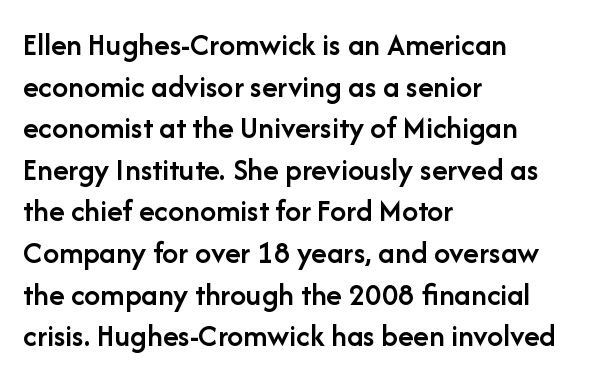
The image shows 32 px semibold sans-serif type, upright; set left-aligned, normal line spacing (1.3x), normal letter spacing, not underlined; low stroke contrast and a medium x-height.
